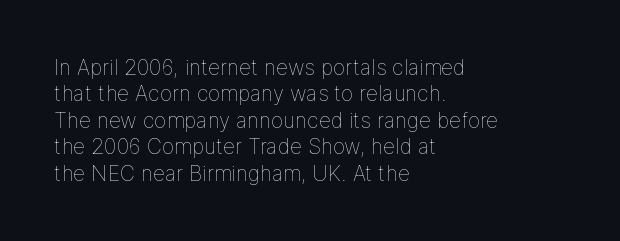
Q: Is the text bold? A: No.
Q: Is the text italic (slanted)? A: No, it is upright.
Q: Is the text underlined? A: No.
Q: How is the paragraph aligned? A: Left-aligned.
Q: Is the spacing between letters normal or unusually wide? A: Normal.
Q: Is the spacing between lines tight, normal or loose? A: Normal.
